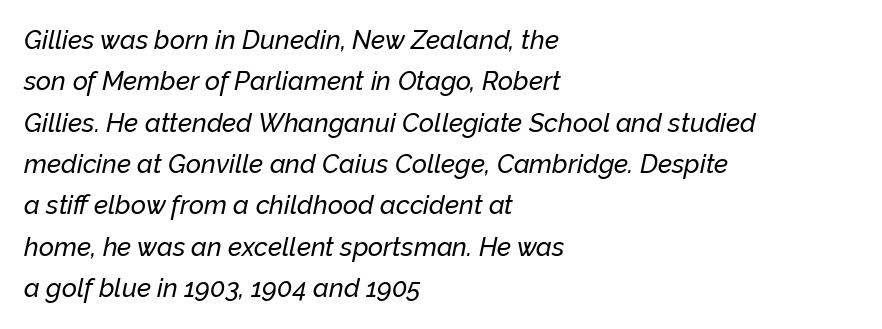
Rows of type keep a routine distance in the vertical direction. A typesetter would call this zero additional tracking. The rendering applies a slant to the glyphs. Where is the straight margin? On the left. No word sits above an underline.
